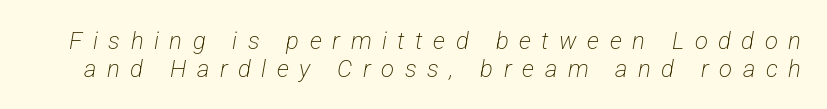
The image shows 24 px text type; set tight line spacing (1.15x), unusually wide letter spacing (+0.44 em), not underlined.
